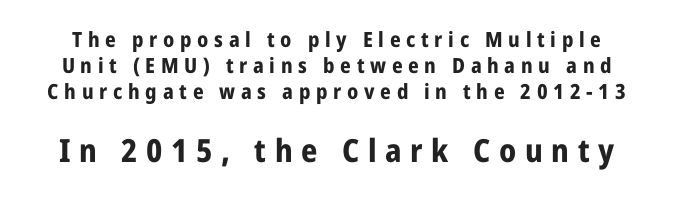
Q: Is the text bold? A: Yes.
Q: Is the text italic (slanted)? A: No, it is upright.
Q: Is the typeface a serif or a sans-serif typeface? A: Sans-serif.
Q: Is the text underlined? A: No.
Q: Is the spacing between letters normal or unusually wide? A: Unusually wide.
Q: Which block of text is set in a larger size, the first (top) or the second (bottom)? A: The second (bottom) one.
Q: Width (condensed, normal, or wide)? A: Condensed.
Q: Stroke contrast? A: Low.
Q: x-height? A: Medium.
Q: Monospaced? A: No.
